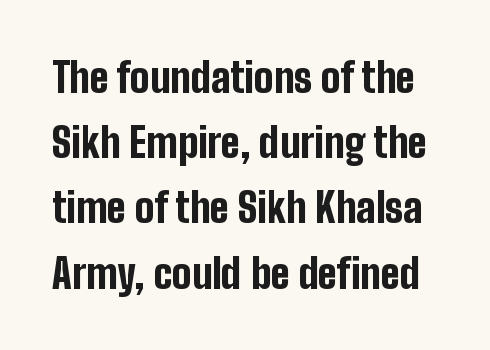
{"serif": "no", "italic": "no", "bold": "yes", "weight": "bold", "width": "condensed", "stroke_contrast": "low", "x_height": "medium", "monospaced": "no", "underline": "no", "line_spacing": "normal", "line_spacing_ratio": 1.59, "letter_spacing": "normal", "letter_spacing_em": 0.0, "glyph_px": 41}
